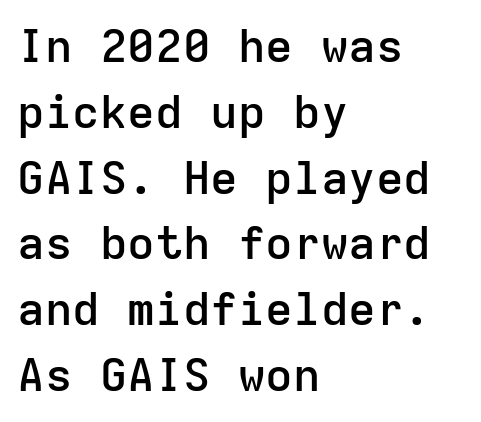
Q: Is the text bold? A: Semi-bold.
Q: Is the text italic (slanted)? A: No, it is upright.
Q: Is the typeface a serif or a sans-serif typeface? A: Sans-serif.
Q: Is the text underlined? A: No.
Q: How is the paragraph aligned? A: Left-aligned.
Q: Is the spacing between letters normal or unusually wide? A: Normal.
Q: Is the spacing between lines tight, normal or loose? A: Normal.
Q: Width (condensed, normal, or wide)? A: Normal.
Q: Stroke contrast? A: Low.
Q: x-height? A: Medium.
Q: Monospaced? A: Yes.
